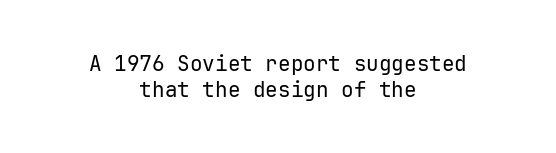
{"italic": "no", "bold": "no", "underline": "no", "align": "center", "line_spacing_ratio": 1.23, "letter_spacing": "normal", "letter_spacing_em": 0.0, "glyph_px": 21}
